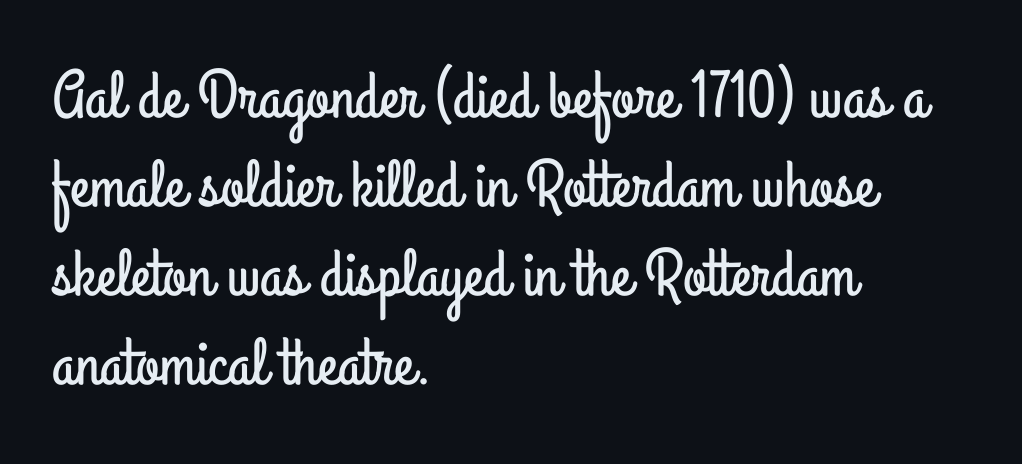
Varying glyph widths throughout — classic text-font behaviour. There is no visible air inserted between adjacent glyphs. The space beneath each line is pristine and unruled. This sample keeps an unexceptional amount of space between lines. No italicization has been applied; the sample stays upright. Each letter's strokes conclude bluntly, with no projecting serifs.
